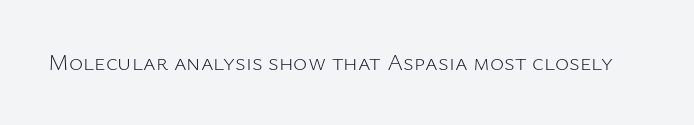
Only glyphs here, with clear space below each row. Notice how the stems are strictly vertical — no italics here. Between one letter and the next there's only the usual sliver of space. Is this a heavy cut? Hardly; it is regular or lighter.
